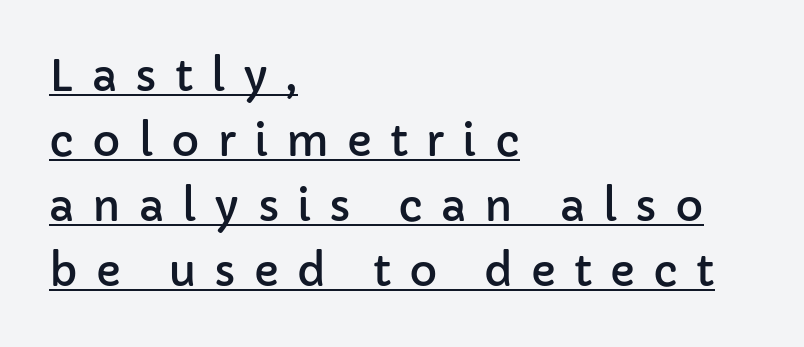
The image shows 43 px sans-serif type, upright; set left-aligned, normal line spacing (1.51x), unusually wide letter spacing (+0.42 em), underlined; low stroke contrast and a medium x-height.
